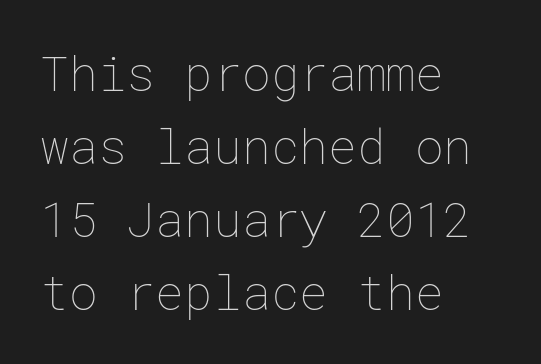
The image shows 48 px thin type, upright; set left-aligned, normal line spacing (1.52x), normal letter spacing, not underlined; low stroke contrast and a medium x-height.
